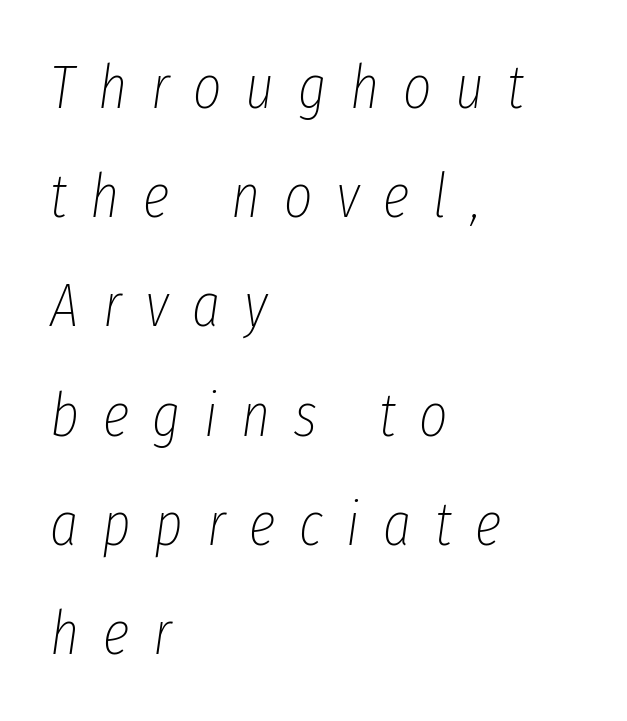
This sample has the flowing, uneven cadence of proportional lettering. Stroke mass is kept to a normal reading level or below. This rendering widens character spacing well past its baseline value. The gap between lines stays unmarked. All the whitespace from short lines collects on the right. Compared with ordinary roman type, these characters are visibly tilted.
